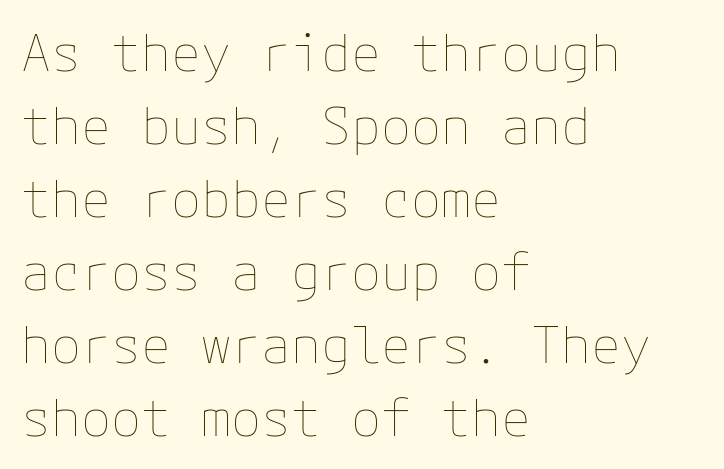
The image shows 50 px thin type, upright; set left-aligned, normal line spacing (1.46x), normal letter spacing, not underlined; low stroke contrast and a medium x-height.
